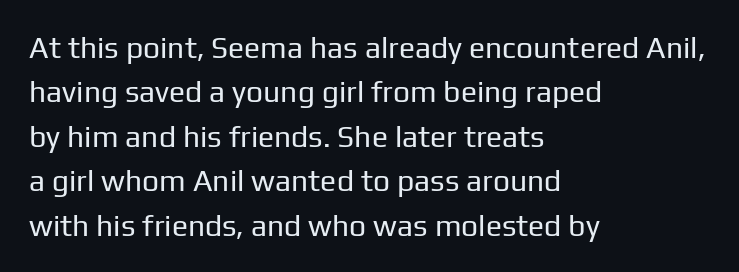
All the whitespace from short lines collects on the right. Check under the words: just untouched page. The horizontal fit of the characters is conventional and even. Grotesque or geometric, the face here clearly has no serifs.
